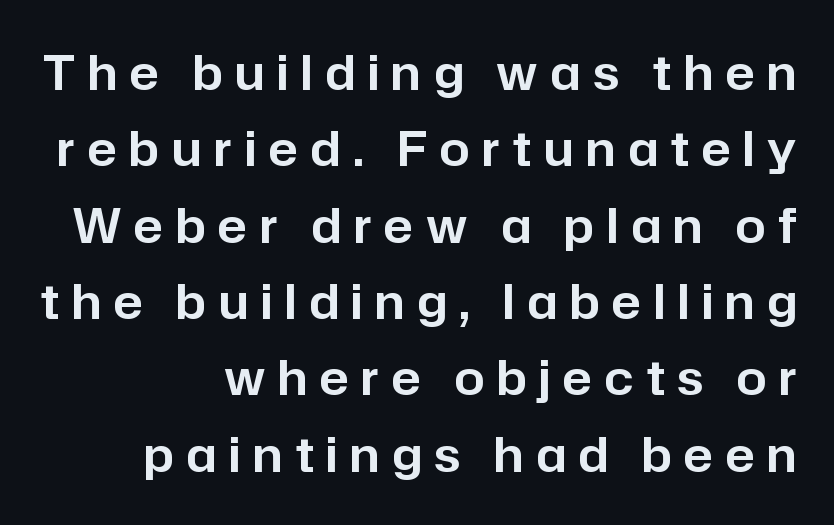
The image shows 48 px sans-serif type, upright; set right-aligned, normal line spacing (1.59x), unusually wide letter spacing (+0.26 em), not underlined; low stroke contrast and a medium x-height.
